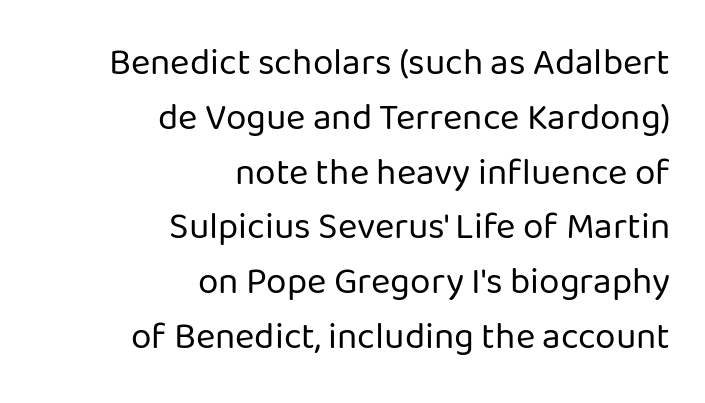
Q: Is the text bold? A: No.
Q: Is the text italic (slanted)? A: No, it is upright.
Q: Is the typeface a serif or a sans-serif typeface? A: Sans-serif.
Q: Is the text underlined? A: No.
Q: How is the paragraph aligned? A: Right-aligned.
Q: Is the spacing between letters normal or unusually wide? A: Normal.
Q: Is the spacing between lines tight, normal or loose? A: Normal.
Q: Width (condensed, normal, or wide)? A: Normal.
Q: Stroke contrast? A: Low.
Q: x-height? A: Medium.
Q: Monospaced? A: No.
